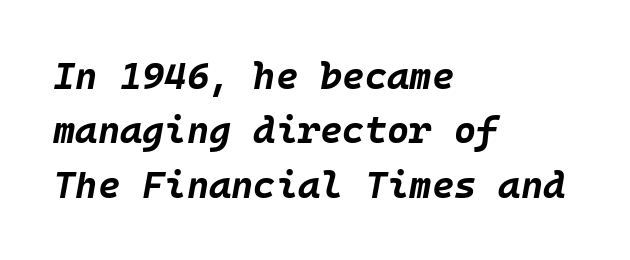
{"italic": "yes", "lean": "right", "slant_degrees": 10, "bold": "yes", "weight": "bold", "width": "normal", "stroke_contrast": "low", "x_height": "large", "underline": "no", "align": "left", "line_spacing": "normal", "line_spacing_ratio": 1.43, "letter_spacing": "normal", "letter_spacing_em": 0.0, "glyph_px": 38}
